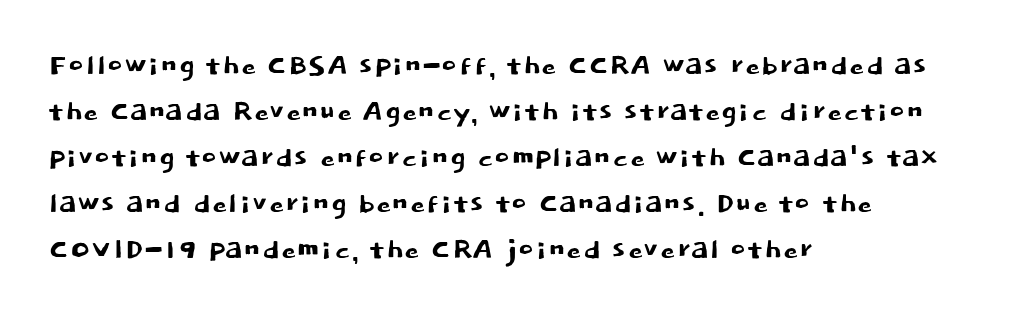
Q: Is the text italic (slanted)? A: No, it is upright.
Q: Is the typeface a serif or a sans-serif typeface? A: Sans-serif.
Q: Is the text underlined? A: No.
Q: How is the paragraph aligned? A: Left-aligned.
Q: Is the spacing between letters normal or unusually wide? A: Normal.
Q: Width (condensed, normal, or wide)? A: Normal.
Q: Stroke contrast? A: Low.
Q: x-height? A: Large.
Q: Monospaced? A: No.
